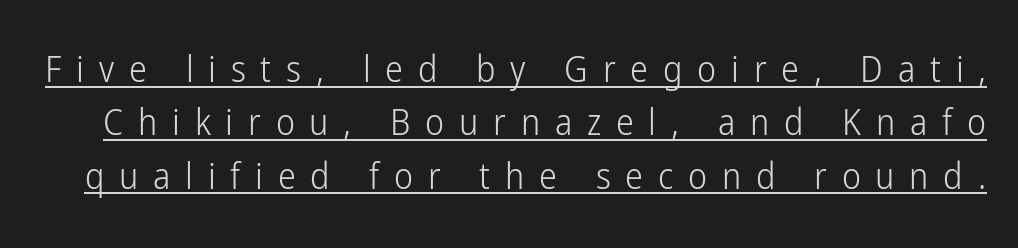
Q: Is the text bold? A: No.
Q: Is the text italic (slanted)? A: No, it is upright.
Q: Is the typeface a serif or a sans-serif typeface? A: Sans-serif.
Q: Is the text underlined? A: Yes.
Q: Is the spacing between letters normal or unusually wide? A: Unusually wide.
Q: Is the spacing between lines tight, normal or loose? A: Normal.
Q: Width (condensed, normal, or wide)? A: Condensed.
Q: Stroke contrast? A: Low.
Q: x-height? A: Medium.
Q: Monospaced? A: No.
